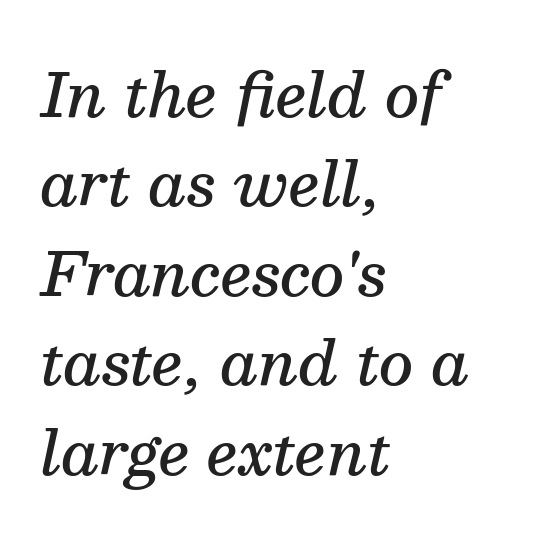
The image shows 60 px semibold serif type, italic (leaning right); set left-aligned, normal line spacing (1.49x), normal letter spacing, not underlined; medium stroke contrast and a medium x-height.
